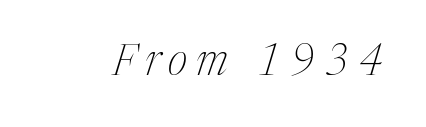
The string is rendered with underlining switched off. Inter-character spacing is expanded well beyond the font's built-in metrics. Note the varied advance widths — an 'i' is clearly narrower than an 'm'. These lines were composed using italics. The font is comparable to plain body text, perhaps lighter. Note: serifs present on the glyphs.
